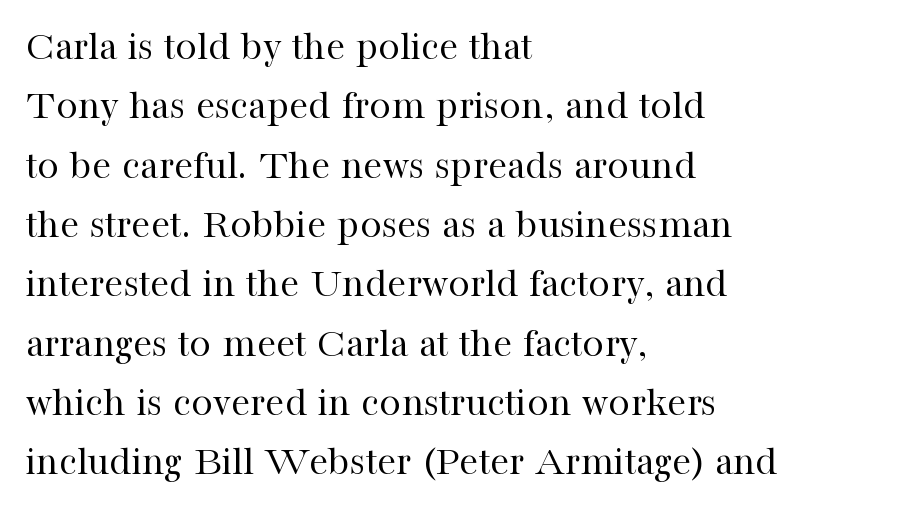
Q: Is the text bold? A: No.
Q: Is the text italic (slanted)? A: No, it is upright.
Q: Is the typeface a serif or a sans-serif typeface? A: Serif.
Q: Is the text underlined? A: No.
Q: How is the paragraph aligned? A: Left-aligned.
Q: Is the spacing between letters normal or unusually wide? A: Normal.
Q: Is the spacing between lines tight, normal or loose? A: Normal.
Q: Width (condensed, normal, or wide)? A: Normal.
Q: Stroke contrast? A: High.
Q: x-height? A: Medium.
Q: Monospaced? A: No.
